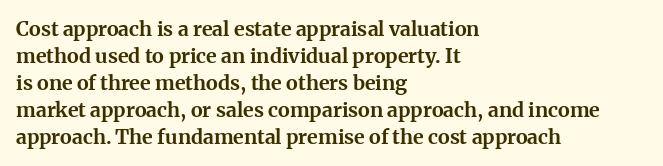
The font's upright variant was chosen for this text. Notice how the passage keeps a crisp vertical edge on the left only. Honestly, the row spacing looks completely unremarkable. Bare-footed words on every line.
